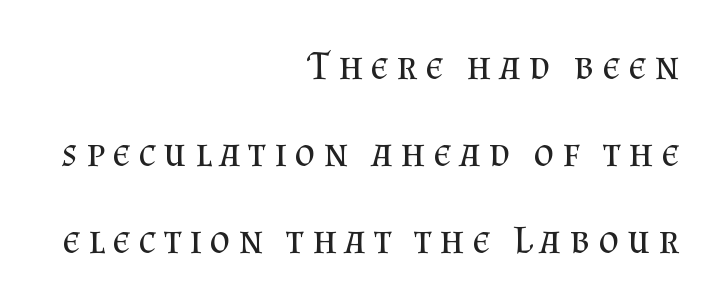
Q: Is the text bold? A: No.
Q: Is the text italic (slanted)? A: No, it is upright.
Q: Is the typeface a serif or a sans-serif typeface? A: Serif.
Q: Is the text underlined? A: No.
Q: How is the paragraph aligned? A: Right-aligned.
Q: Is the spacing between letters normal or unusually wide? A: Unusually wide.
Q: Is the spacing between lines tight, normal or loose? A: Loose.
Q: Width (condensed, normal, or wide)? A: Normal.
Q: Stroke contrast? A: Medium.
Q: x-height? A: Small.
Q: Monospaced? A: No.
